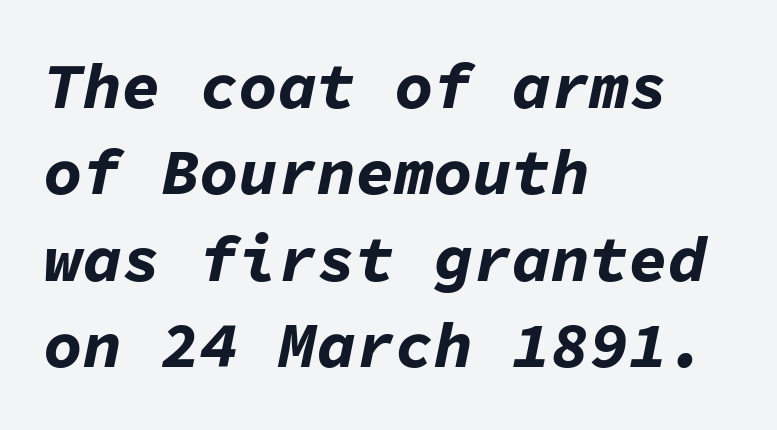
Q: Is the text bold? A: Yes.
Q: Is the text italic (slanted)? A: Yes, it leans right by about 11 degrees.
Q: Is the text underlined? A: No.
Q: How is the paragraph aligned? A: Left-aligned.
Q: Is the spacing between letters normal or unusually wide? A: Normal.
Q: Is the spacing between lines tight, normal or loose? A: Normal.
Q: Width (condensed, normal, or wide)? A: Normal.
Q: Stroke contrast? A: Low.
Q: x-height? A: Medium.
Q: Monospaced? A: Yes.
